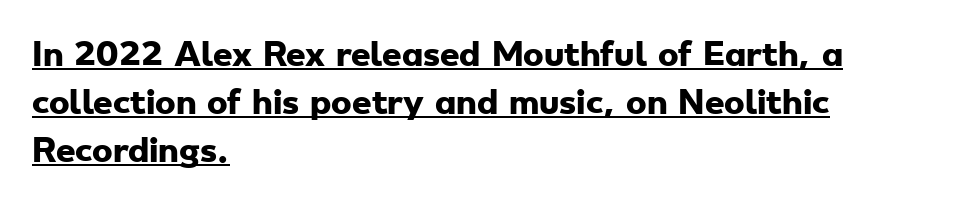
The image shows 31 px heavy, wide sans-serif type; set left-aligned, normal line spacing (1.55x), normal letter spacing, underlined; low stroke contrast and a small x-height.
